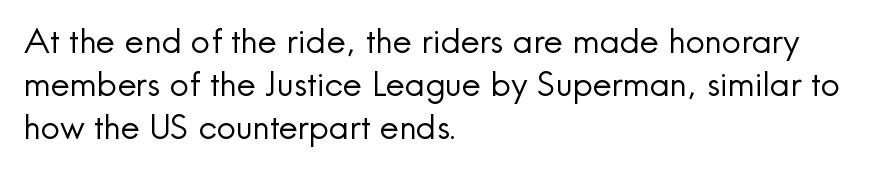
Q: Is the text bold? A: No.
Q: Is the text italic (slanted)? A: No, it is upright.
Q: Is the typeface a serif or a sans-serif typeface? A: Sans-serif.
Q: Is the text underlined? A: No.
Q: How is the paragraph aligned? A: Left-aligned.
Q: Is the spacing between letters normal or unusually wide? A: Normal.
Q: Is the spacing between lines tight, normal or loose? A: Normal.
Q: Width (condensed, normal, or wide)? A: Normal.
Q: x-height? A: Small.
Q: Monospaced? A: No.
